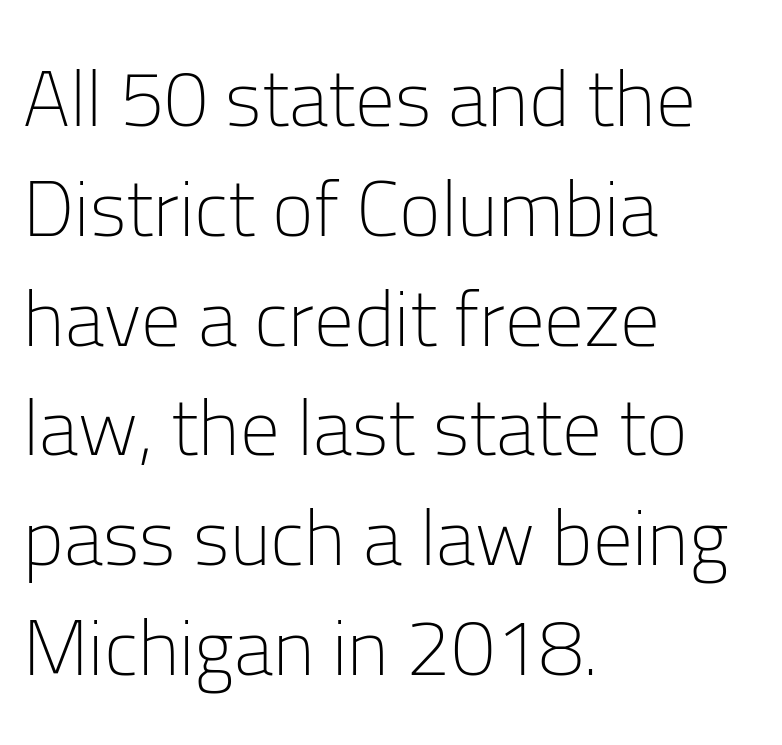
{"serif": "no", "italic": "no", "bold": "no", "weight": "light", "width": "normal", "stroke_contrast": "low", "x_height": "medium", "monospaced": "no", "underline": "no", "align": "left", "line_spacing": "normal", "line_spacing_ratio": 1.39, "letter_spacing": "normal", "letter_spacing_em": 0.0, "glyph_px": 79}
